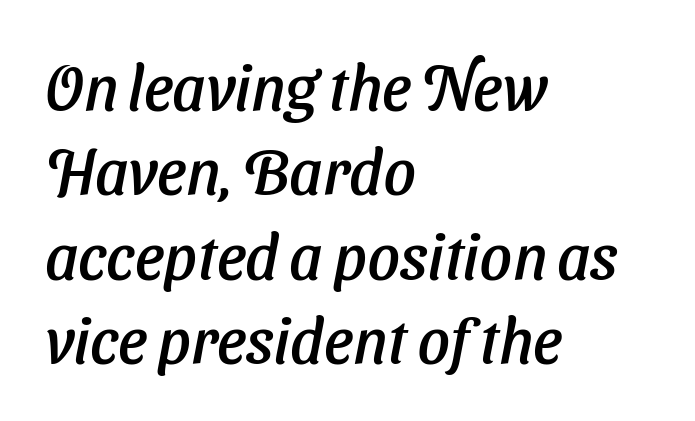
The image shows 63 px text type; set left-aligned, normal line spacing (1.34x), normal letter spacing, not underlined; low stroke contrast and a medium x-height.
